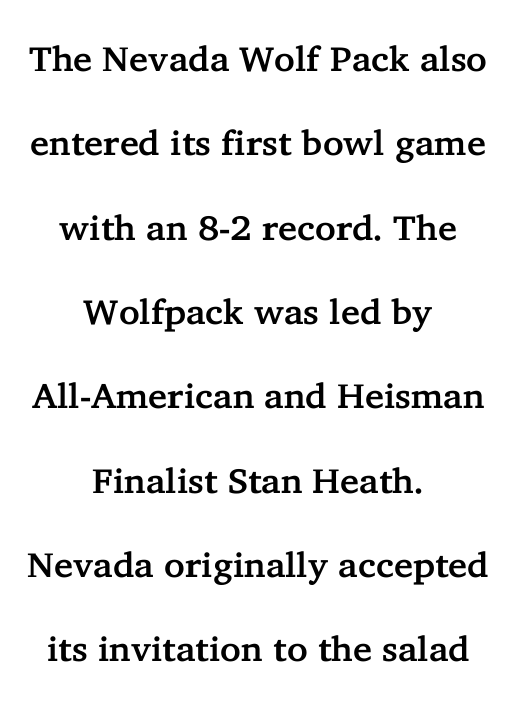
Notice how the passage keeps no hard edge, just a central spine. The font's upright variant was chosen for this text. The block of text is sparse from top to bottom, with ample space between rows. A clean baseline with only descenders dipping below it. Looks like regular typesetting: each glyph gets only the width it needs. The passage shown has conventional tracking throughout.
